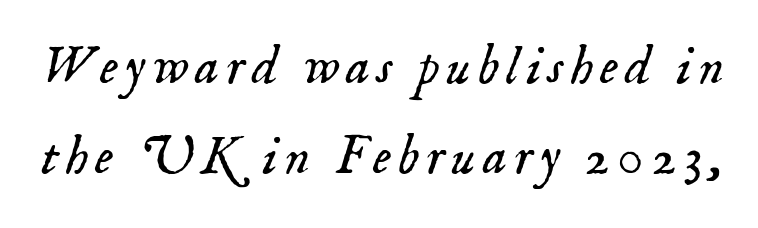
Q: Is the text bold? A: No.
Q: Is the text italic (slanted)? A: Yes, it leans right by about 18 degrees.
Q: Is the typeface a serif or a sans-serif typeface? A: Serif.
Q: Is the text underlined? A: No.
Q: Is the spacing between lines tight, normal or loose? A: Normal.
Q: Width (condensed, normal, or wide)? A: Normal.
Q: Stroke contrast? A: Low.
Q: x-height? A: Small.
Q: Monospaced? A: No.
